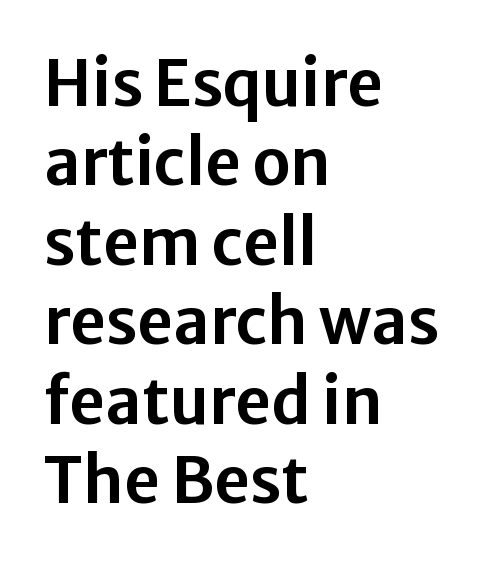
Q: Is the text italic (slanted)? A: No, it is upright.
Q: Is the typeface a serif or a sans-serif typeface? A: Sans-serif.
Q: Is the text underlined? A: No.
Q: How is the paragraph aligned? A: Left-aligned.
Q: Is the spacing between letters normal or unusually wide? A: Normal.
Q: Is the spacing between lines tight, normal or loose? A: Normal.
Q: Width (condensed, normal, or wide)? A: Normal.
Q: Stroke contrast? A: Low.
Q: x-height? A: Medium.
Q: Monospaced? A: No.
